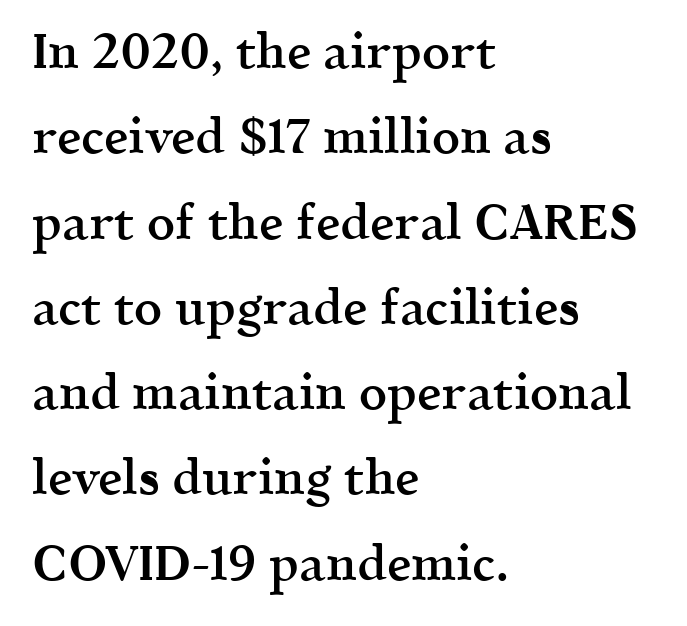
{"serif": "yes", "italic": "no", "bold": "semi", "weight": "semibold", "width": "normal", "x_height": "medium", "monospaced": "no", "underline": "no", "align": "left", "line_spacing_ratio": 1.74, "letter_spacing": "normal", "letter_spacing_em": 0.0, "glyph_px": 49}
